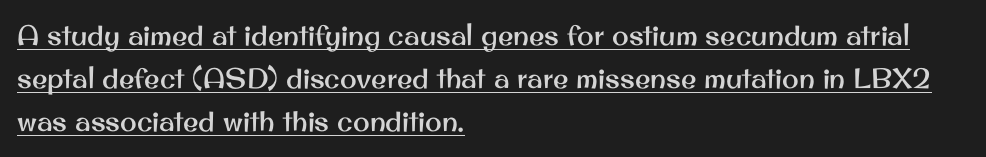
The image shows 28 px sans-serif type, upright; set left-aligned, normal line spacing (1.54x), normal letter spacing, underlined; medium stroke contrast and a small x-height.
